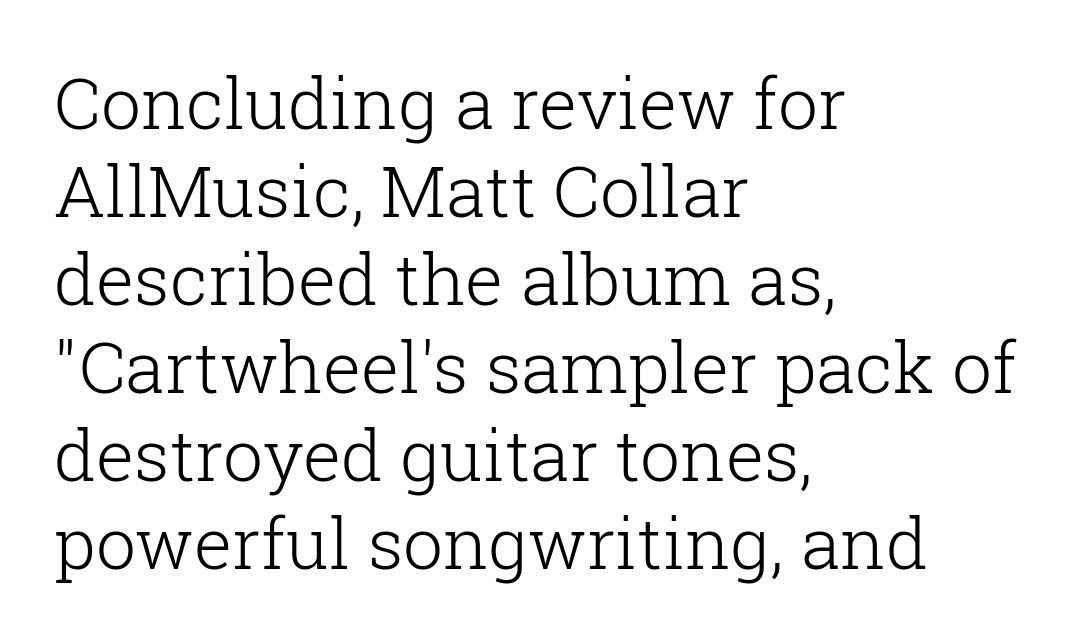
{"serif": "yes", "italic": "no", "bold": "no", "weight": "light", "width": "normal", "stroke_contrast": "low", "x_height": "medium", "monospaced": "no", "underline": "no", "align": "left", "line_spacing_ratio": 1.24, "letter_spacing": "normal", "letter_spacing_em": 0.0, "glyph_px": 71}
